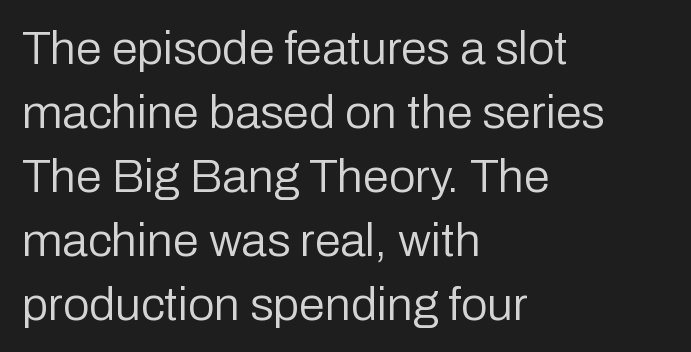
{"serif": "no", "italic": "no", "bold": "no", "weight": "regular", "width": "normal", "stroke_contrast": "low", "x_height": "medium", "monospaced": "no", "underline": "no", "align": "left", "line_spacing": "normal", "line_spacing_ratio": 1.36, "letter_spacing": "normal", "letter_spacing_em": 0.0, "glyph_px": 47}
